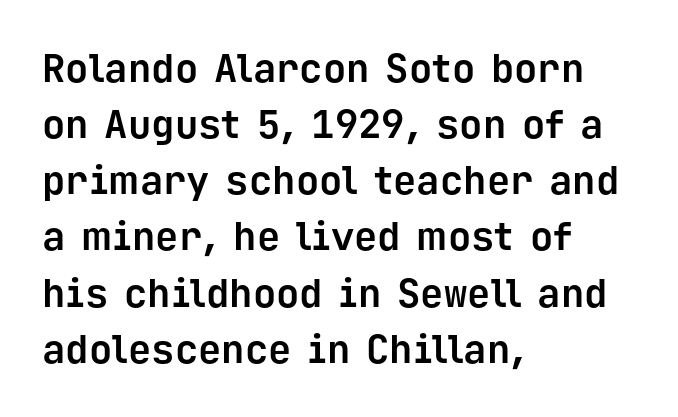
{"serif": "no", "italic": "no", "bold": "yes", "weight": "bold", "width": "normal", "stroke_contrast": "low", "x_height": "medium", "monospaced": "yes", "underline": "no", "align": "left", "line_spacing": "normal", "line_spacing_ratio": 1.44, "letter_spacing": "normal", "letter_spacing_em": 0.0, "glyph_px": 39}
